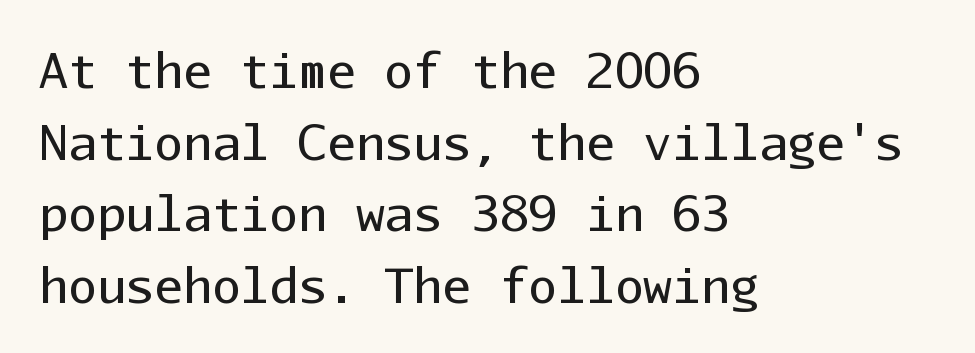
Underline: absent. The face used here is a sans, in the tradition of grotesques and geometrics. The letters sit at their default tracking, neither squeezed nor spread. Weight: regular or lighter. Note the uniform advance width — an 'i' takes as much space as an 'm'. The letters stand upright; this is a roman face.
